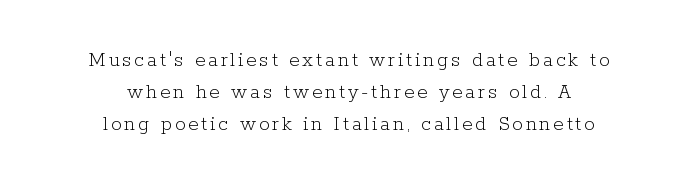
Descenders hang freely into open space. Each stroke keeps to a modest, everyday thickness or less. What's the leading like? Ordinary, nothing unusual. Style check: upright. Reading down the block, each line starts at a different indent, mirrored at its end.
